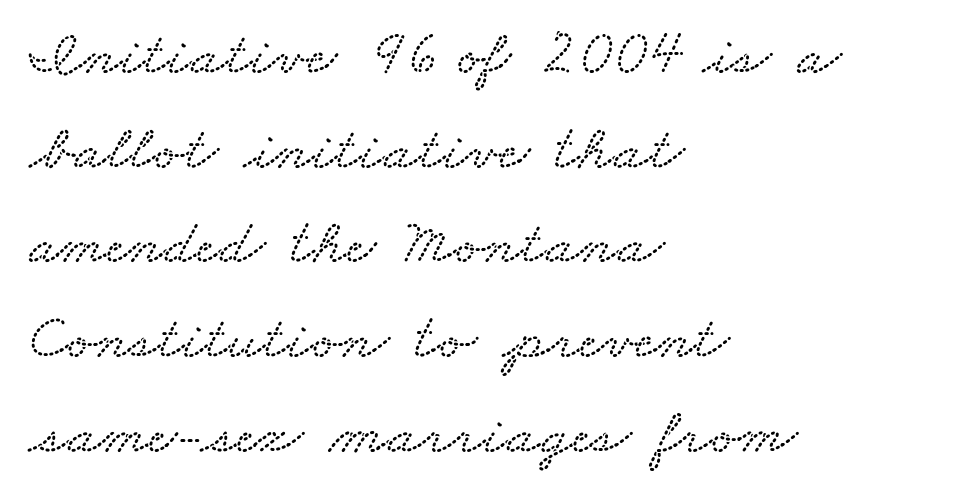
The image shows 64 px wide type; set left-aligned, normal line spacing (1.48x), normal letter spacing, not underlined; low stroke contrast and a small x-height.
